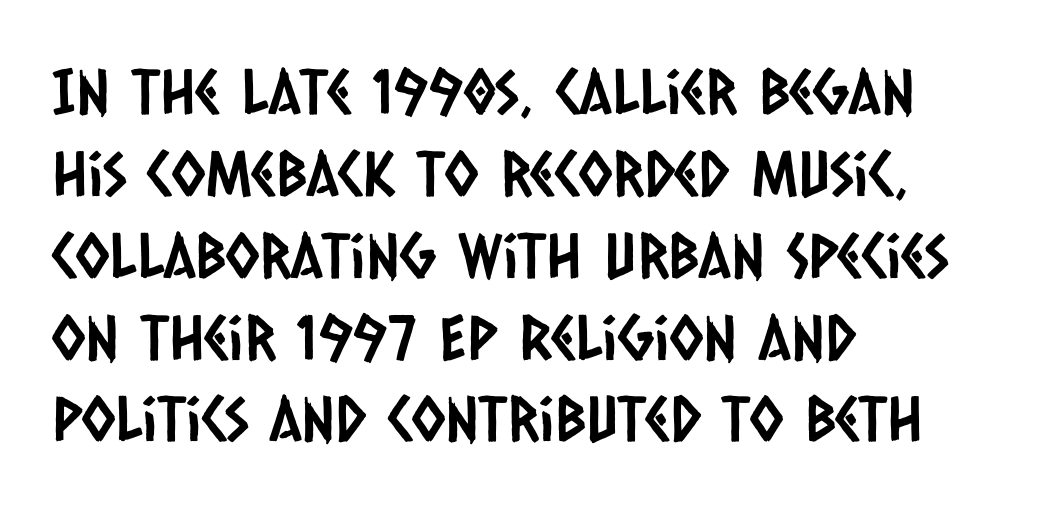
{"serif": "no", "width": "condensed", "stroke_contrast": "low", "x_height": "large", "monospaced": "no", "underline": "no", "align": "left", "line_spacing": "normal", "line_spacing_ratio": 1.32, "letter_spacing": "normal", "letter_spacing_em": 0.0, "glyph_px": 62}
